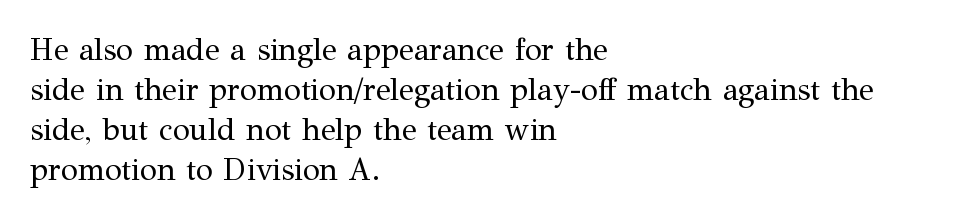
{"serif": "yes", "italic": "no", "bold": "no", "weight": "regular", "width": "normal", "stroke_contrast": "medium", "x_height": "medium", "monospaced": "no", "underline": "no", "align": "left", "line_spacing": "normal", "line_spacing_ratio": 1.29, "letter_spacing": "normal", "letter_spacing_em": 0.0, "glyph_px": 31}
